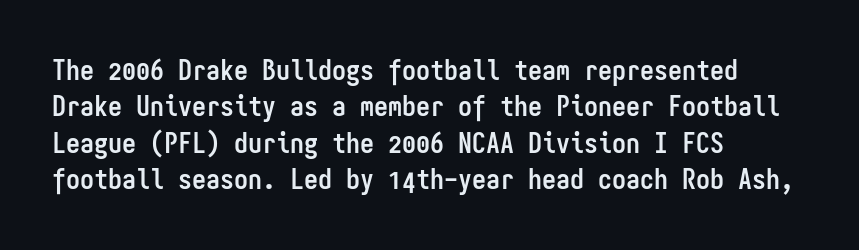
These lines sit exactly where default settings would place them. No word sits above an underline. I'd call this a sans setting — the letters go barefoot. Look at the tracking — it's just the regular setting, nothing added.
